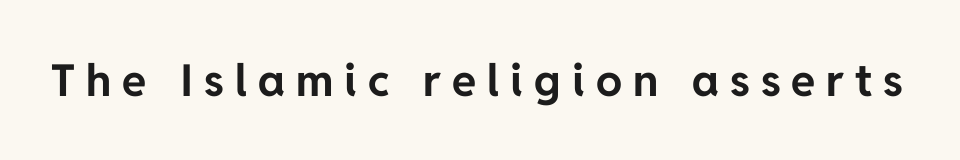
Q: Is the text bold? A: Yes.
Q: Is the text italic (slanted)? A: No, it is upright.
Q: Is the typeface a serif or a sans-serif typeface? A: Sans-serif.
Q: Is the text underlined? A: No.
Q: Is the spacing between letters normal or unusually wide? A: Unusually wide.
Q: Width (condensed, normal, or wide)? A: Normal.
Q: Stroke contrast? A: Low.
Q: x-height? A: Medium.
Q: Monospaced? A: No.
